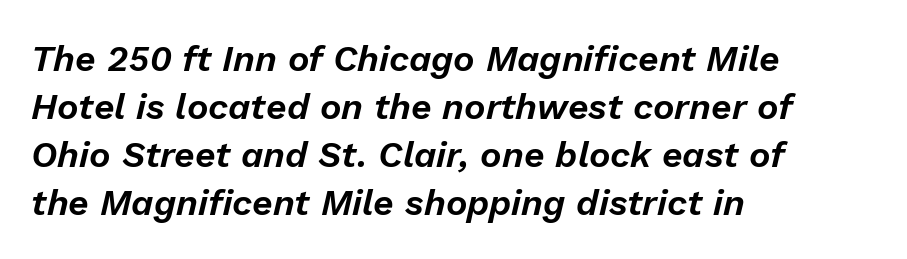
{"italic": "yes", "lean": "right", "slant_degrees": 13, "width": "normal", "stroke_contrast": "low", "x_height": "medium", "monospaced": "no", "underline": "no", "align": "left", "line_spacing": "normal", "line_spacing_ratio": 1.33, "letter_spacing": "normal", "letter_spacing_em": 0.0, "glyph_px": 36}
